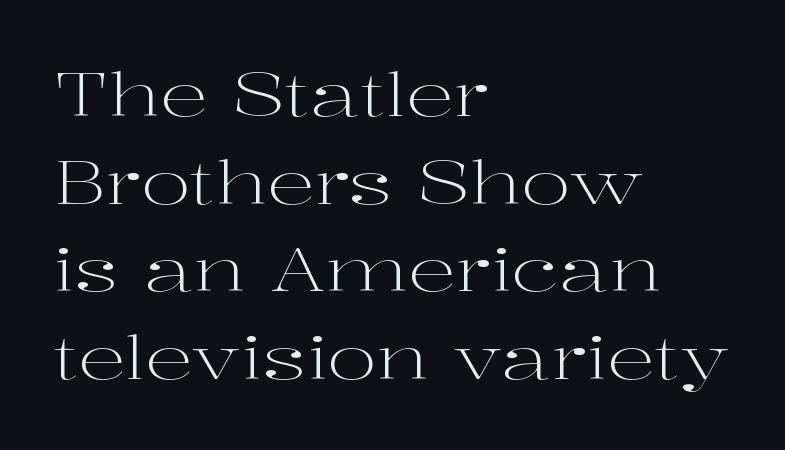
Ascenders rise straight up at ninety degrees. Is the stroke heavy? The answer is a plain regular-or-lighter. Each line starts at the same left margin while the right side varies. The passage shown is typed in a proportional face where columns would drift. Any mark beneath the type? The region is blank.
